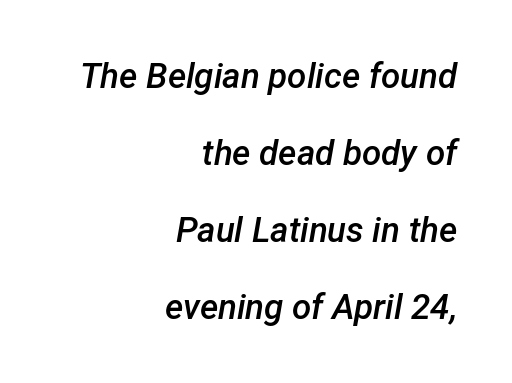
Q: Is the text bold? A: Semi-bold.
Q: Is the text italic (slanted)? A: Yes, it leans right by about 12 degrees.
Q: Is the text underlined? A: No.
Q: How is the paragraph aligned? A: Right-aligned.
Q: Is the spacing between letters normal or unusually wide? A: Normal.
Q: Is the spacing between lines tight, normal or loose? A: Loose.
Q: Width (condensed, normal, or wide)? A: Normal.
Q: Stroke contrast? A: Low.
Q: x-height? A: Medium.
Q: Monospaced? A: No.
